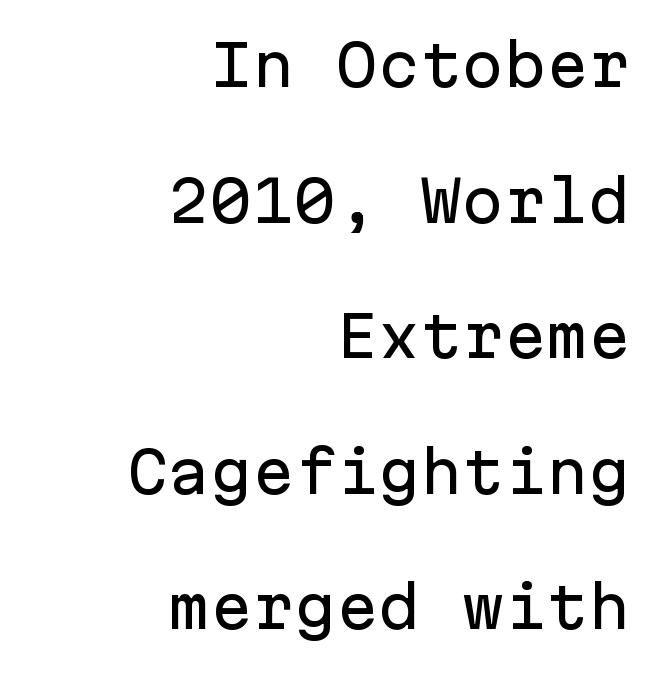
The image shows 56 px sans-serif type, upright, monospaced; set right-aligned, loose line spacing (2.42x), normal letter spacing, not underlined; low stroke contrast and a medium x-height.
